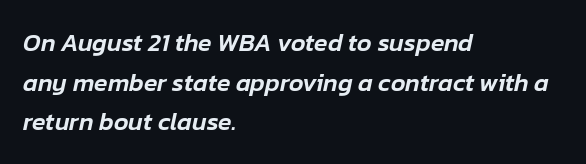
The image shows 25 px text type, italic (leaning right); set left-aligned, normal line spacing (1.59x), normal letter spacing, not underlined.
